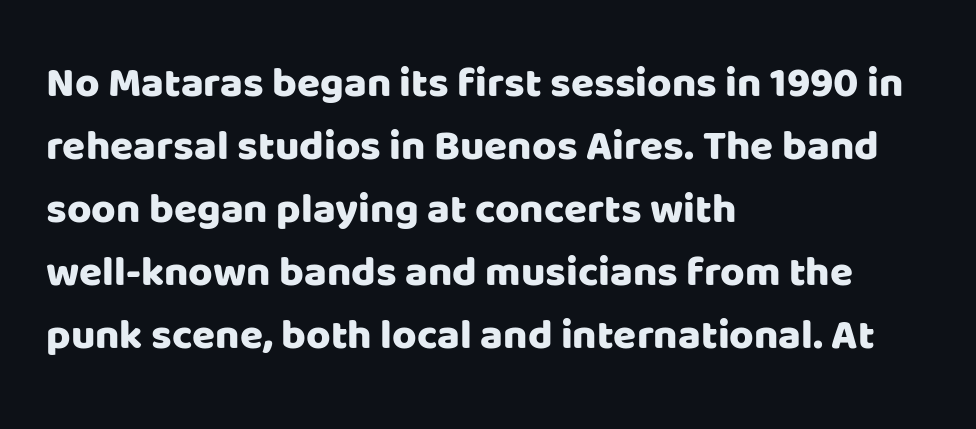
{"serif": "no", "italic": "no", "width": "normal", "stroke_contrast": "low", "x_height": "large", "monospaced": "no", "underline": "no", "align": "left", "line_spacing": "normal", "line_spacing_ratio": 1.5, "letter_spacing": "normal", "letter_spacing_em": 0.0, "glyph_px": 42}
